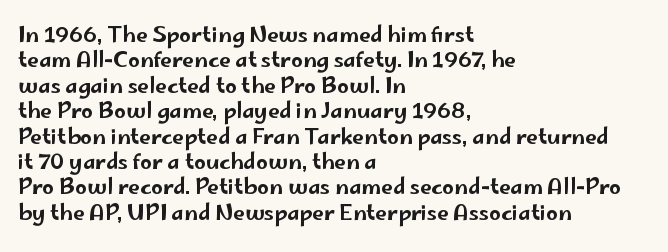
{"italic": "no", "underline": "no", "align": "left", "line_spacing_ratio": 1.21, "letter_spacing": "normal", "letter_spacing_em": 0.0, "glyph_px": 21}
